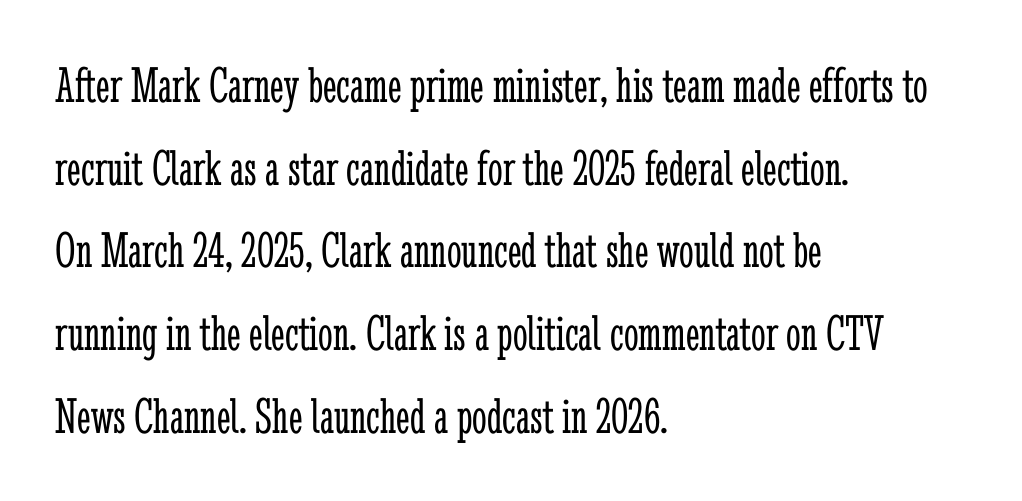
Q: Is the text bold? A: No.
Q: Is the text italic (slanted)? A: No, it is upright.
Q: Is the typeface a serif or a sans-serif typeface? A: Serif.
Q: Is the text underlined? A: No.
Q: How is the paragraph aligned? A: Left-aligned.
Q: Is the spacing between letters normal or unusually wide? A: Normal.
Q: Is the spacing between lines tight, normal or loose? A: Normal.
Q: Width (condensed, normal, or wide)? A: Condensed.
Q: Stroke contrast? A: Low.
Q: x-height? A: Medium.
Q: Monospaced? A: No.
